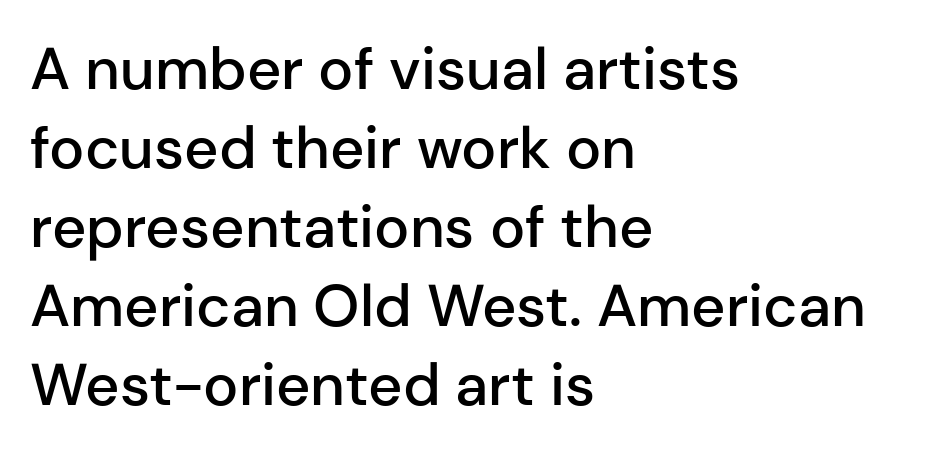
The image shows 59 px semibold sans-serif type, upright; set left-aligned, normal line spacing (1.34x), normal letter spacing, not underlined; low stroke contrast and a medium x-height.
